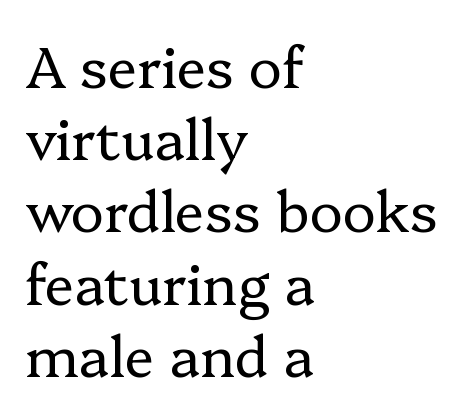
A bare baseline throughout the passage. The line texture is even and compact thanks to regular tracking. This is serif lettering, the kind often seen in printed books. Baseline-to-baseline distance is the conventional proportion of letter height.
